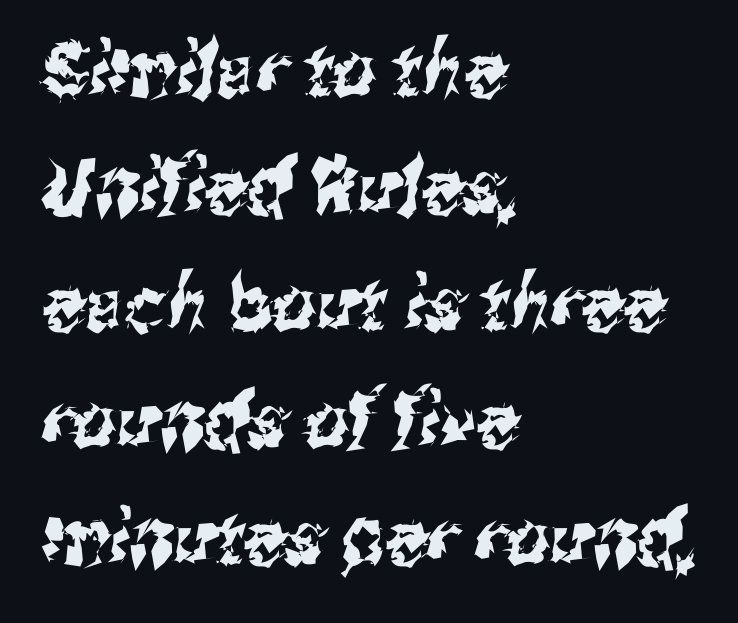
{"serif": "no", "width": "condensed", "stroke_contrast": "medium", "x_height": "medium", "monospaced": "no", "underline": "no", "align": "left", "line_spacing": "normal", "line_spacing_ratio": 1.54, "letter_spacing": "normal", "letter_spacing_em": 0.0, "glyph_px": 76}
